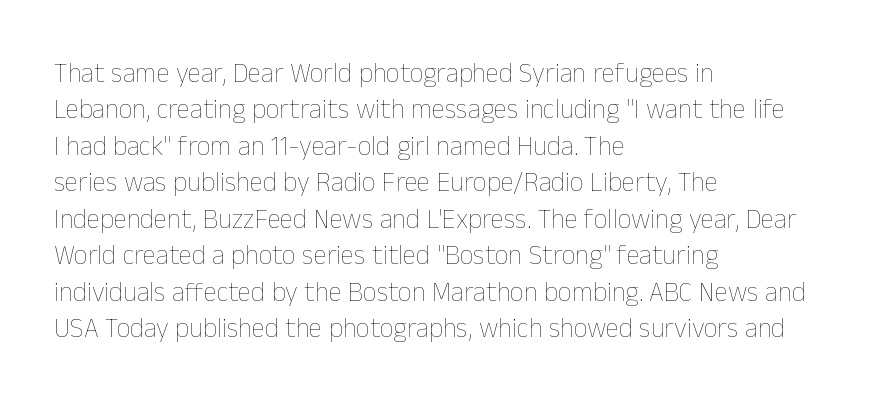
{"italic": "no", "bold": "no", "underline": "no", "align": "left", "line_spacing": "normal", "line_spacing_ratio": 1.35, "letter_spacing": "normal", "letter_spacing_em": 0.0, "glyph_px": 27}
